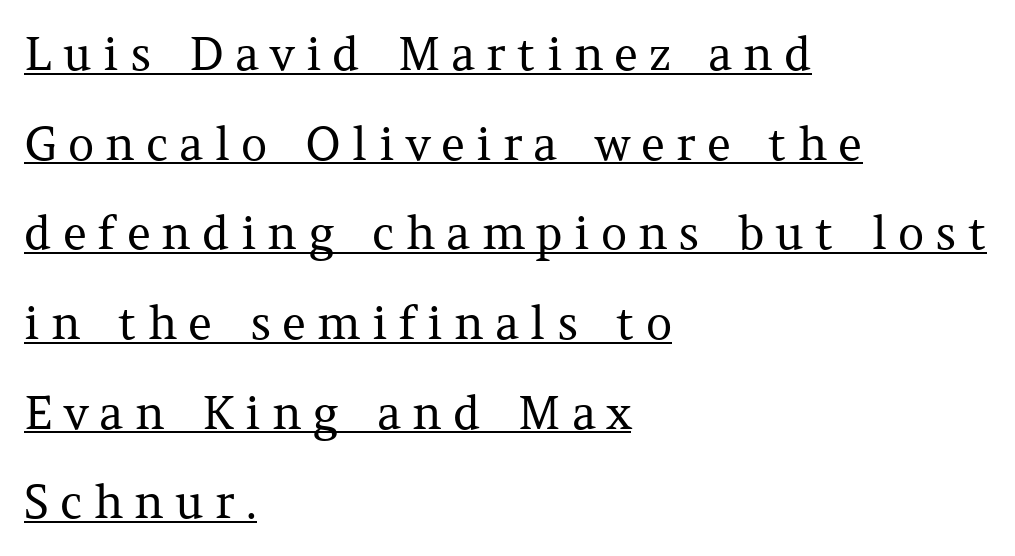
Line spacing here is loose. Short note: letters widely spaced. Counters stay open thanks to moderate or lighter strokes. Each line starts at the same left margin while the right side varies. Yep, those are serifs on the letters. The lettering holds an erect, upright posture throughout.
